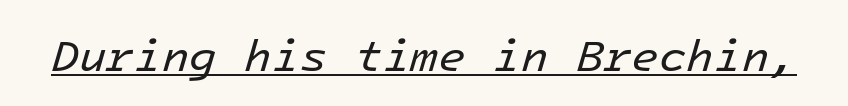
Fixed-width glyphs throughout — classic coding-font behaviour. Honestly, the letter spacing is just normal — you wouldn't notice it. The axis of the letterforms is tilted away from vertical. The weight would be labelled regular, book, light, or lighter still. Underlining? Definitely there.
